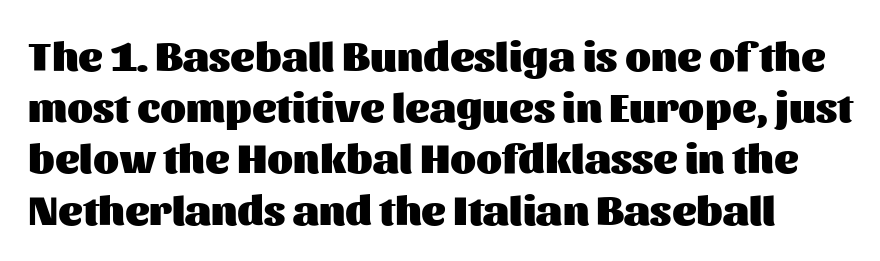
{"serif": "no", "italic": "no", "bold": "yes", "weight": "heavy", "width": "normal", "stroke_contrast": "medium", "x_height": "medium", "monospaced": "no", "underline": "no", "line_spacing_ratio": 1.22, "letter_spacing": "normal", "letter_spacing_em": 0.0, "glyph_px": 42}
